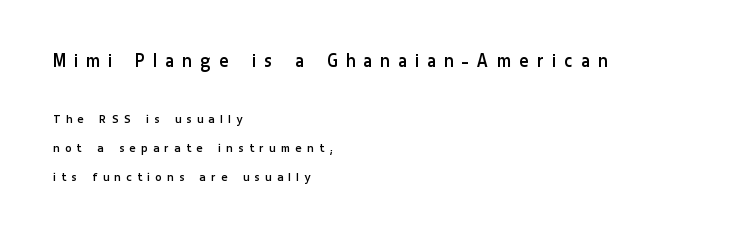
Q: Is the text bold? A: No.
Q: Is the text italic (slanted)? A: No, it is upright.
Q: Is the text underlined? A: No.
Q: How is the paragraph aligned? A: Left-aligned.
Q: Is the spacing between letters normal or unusually wide? A: Unusually wide.
Q: Is the spacing between lines tight, normal or loose? A: Loose.
Q: Which block of text is set in a larger size, the first (top) or the second (bottom)? A: The first (top) one.
